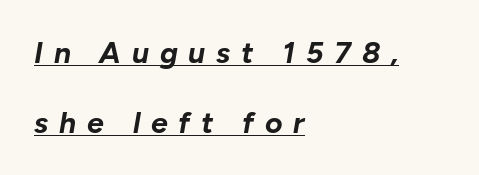
Q: Is the text bold? A: Yes.
Q: Is the text italic (slanted)? A: Yes, it leans right by about 10 degrees.
Q: Is the text underlined? A: Yes.
Q: How is the paragraph aligned? A: Left-aligned.
Q: Is the spacing between letters normal or unusually wide? A: Unusually wide.
Q: Is the spacing between lines tight, normal or loose? A: Loose.
Q: Width (condensed, normal, or wide)? A: Normal.
Q: Stroke contrast? A: Low.
Q: x-height? A: Medium.
Q: Monospaced? A: No.
